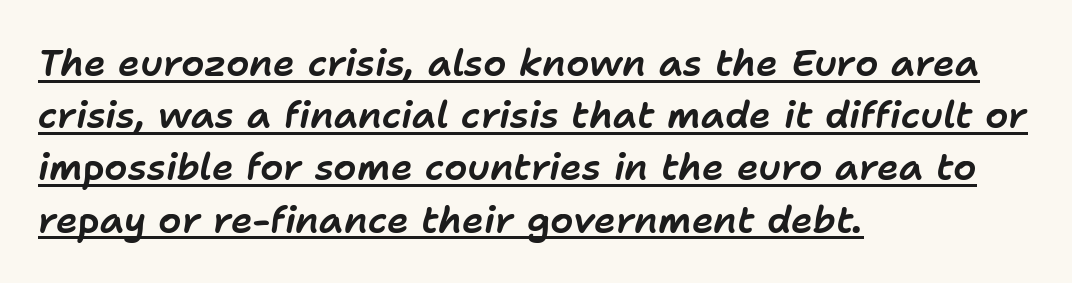
Q: Is the text italic (slanted)? A: Yes, it leans right by about 11 degrees.
Q: Is the text underlined? A: Yes.
Q: How is the paragraph aligned? A: Left-aligned.
Q: Is the spacing between letters normal or unusually wide? A: Normal.
Q: Is the spacing between lines tight, normal or loose? A: Normal.
Q: Width (condensed, normal, or wide)? A: Normal.
Q: Stroke contrast? A: Low.
Q: x-height? A: Medium.
Q: Monospaced? A: No.
